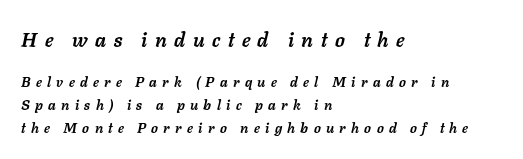
Q: Is the text bold? A: Yes.
Q: Is the text italic (slanted)? A: Yes, it leans right by about 11 degrees.
Q: Is the text underlined? A: No.
Q: How is the paragraph aligned? A: Left-aligned.
Q: Is the spacing between letters normal or unusually wide? A: Unusually wide.
Q: Is the spacing between lines tight, normal or loose? A: Normal.
Q: Which block of text is set in a larger size, the first (top) or the second (bottom)? A: The first (top) one.
